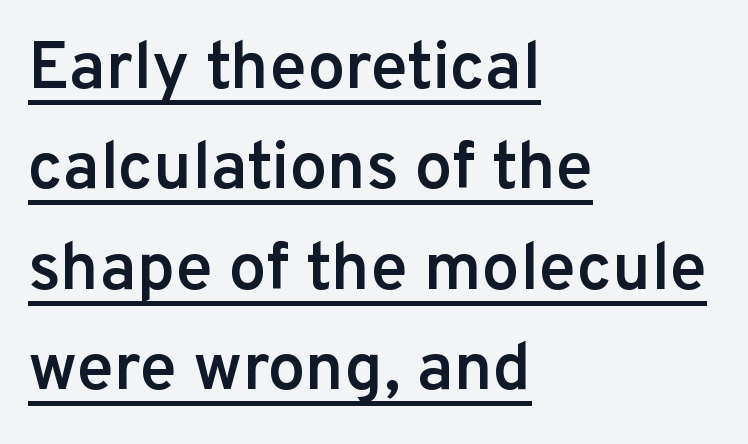
Compared with typical body copy, the letter spacing here is the same. These lines are rendered in a variable-pitch font. These words are printed semibold, heavier than regular yet not bold. Layout note: lines flush left. Characters remain perfectly vertical along every line.
